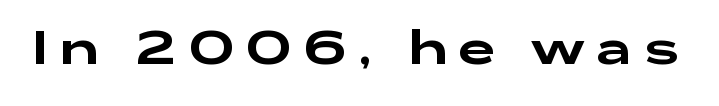
{"serif": "no", "italic": "no", "width": "wide", "stroke_contrast": "low", "x_height": "medium", "monospaced": "no", "underline": "no", "letter_spacing": "wide", "letter_spacing_em": 0.24, "glyph_px": 46}
